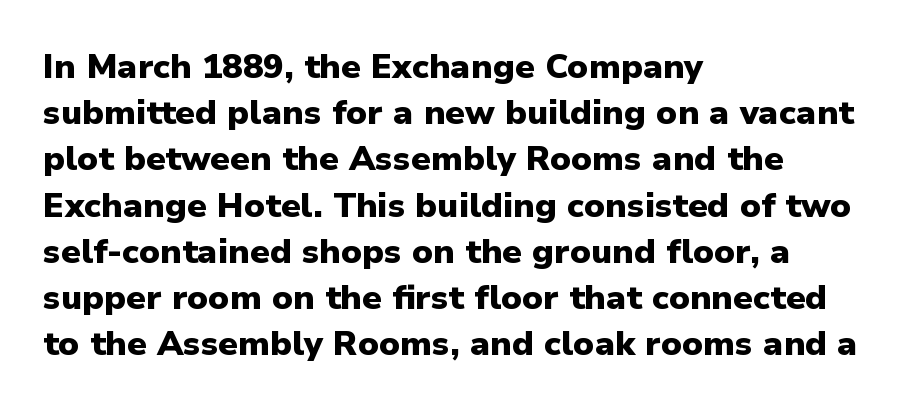
{"serif": "no", "italic": "no", "bold": "yes", "weight": "heavy", "width": "normal", "stroke_contrast": "low", "x_height": "medium", "monospaced": "no", "underline": "no", "align": "left", "line_spacing": "normal", "line_spacing_ratio": 1.36, "letter_spacing": "normal", "letter_spacing_em": 0.0, "glyph_px": 34}
